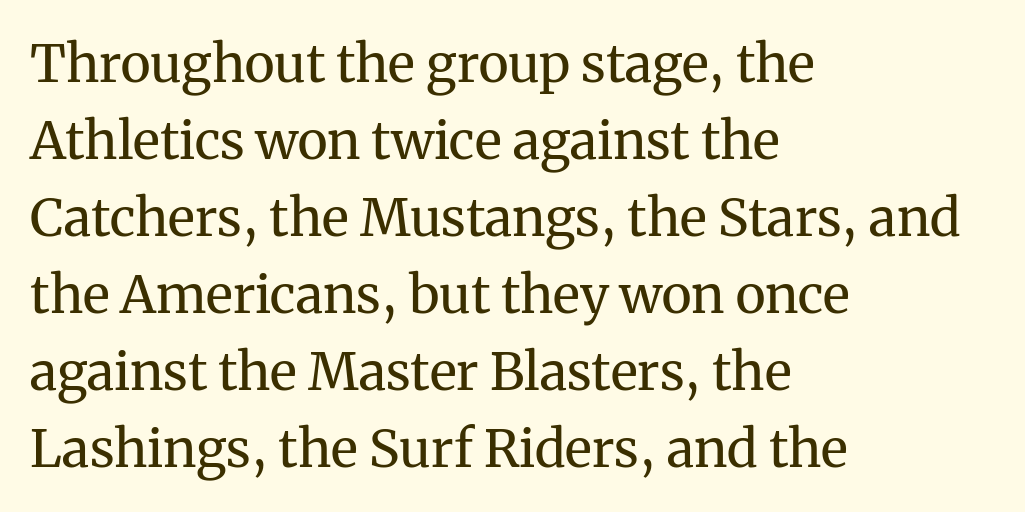
Q: Is the text bold? A: No.
Q: Is the text italic (slanted)? A: No, it is upright.
Q: Is the typeface a serif or a sans-serif typeface? A: Serif.
Q: Is the text underlined? A: No.
Q: How is the paragraph aligned? A: Left-aligned.
Q: Is the spacing between letters normal or unusually wide? A: Normal.
Q: Is the spacing between lines tight, normal or loose? A: Normal.
Q: Width (condensed, normal, or wide)? A: Normal.
Q: Stroke contrast? A: Medium.
Q: x-height? A: Medium.
Q: Monospaced? A: No.
